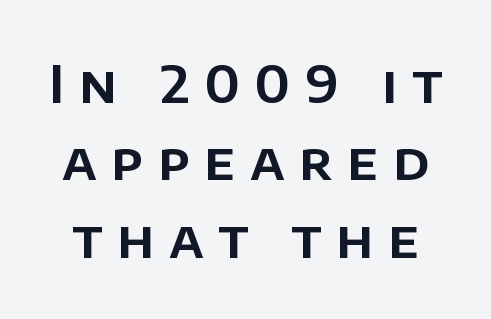
Letters rest on an invisible, unmarked baseline. Horizontal bands of white between lines are of average thickness. The lettering stays uniformly vertical, giving the passage a roman look. The designer went with a sans here, leaving each stem footless.
